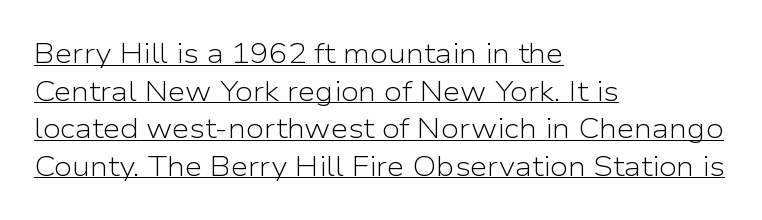
The image shows 28 px light sans-serif type, upright; set left-aligned, normal line spacing (1.34x), normal letter spacing, underlined; low stroke contrast and a medium x-height.
